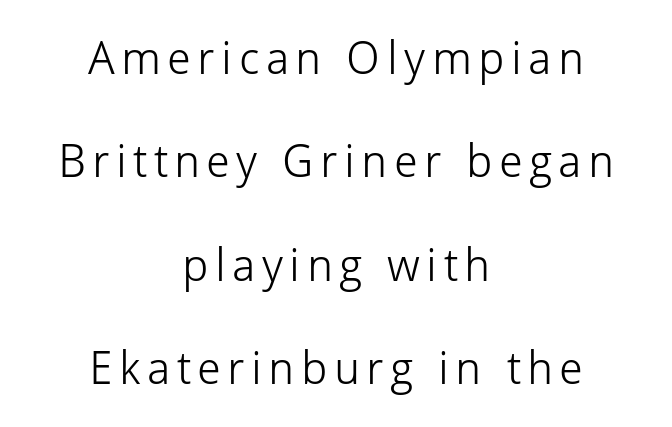
The image shows 46 px light sans-serif type, upright; set centered, loose line spacing (2.25x), not underlined; low stroke contrast and a medium x-height.
